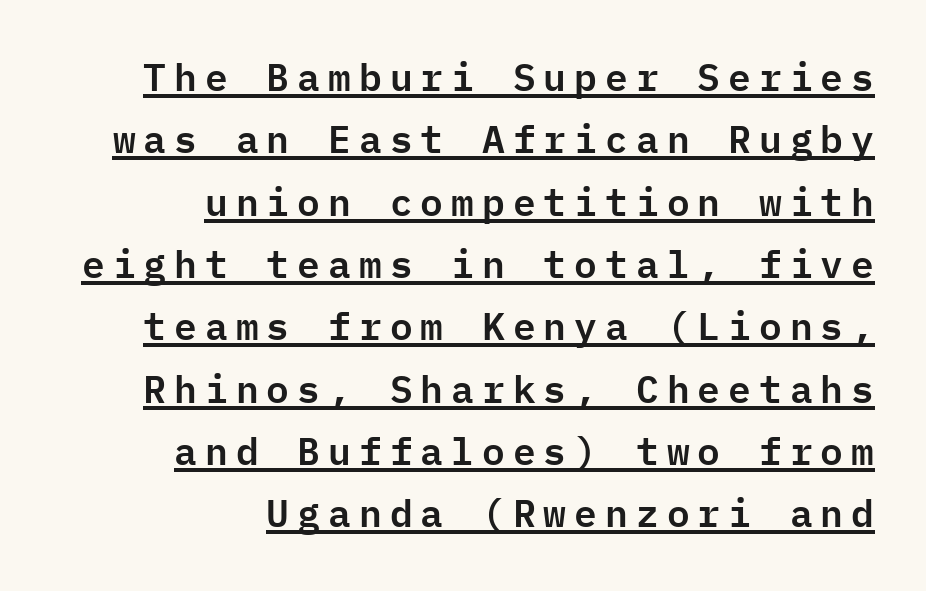
The face used here is monospaced, like something from a code editor. Regular leading. When letters stand straight like this, we call the style roman or upright. The text was rendered using a sans face with plain stroke endings. Typeset ragged left — the right edge is the straight one. These lines have a slow, spaced-out rhythm from letter to letter.
